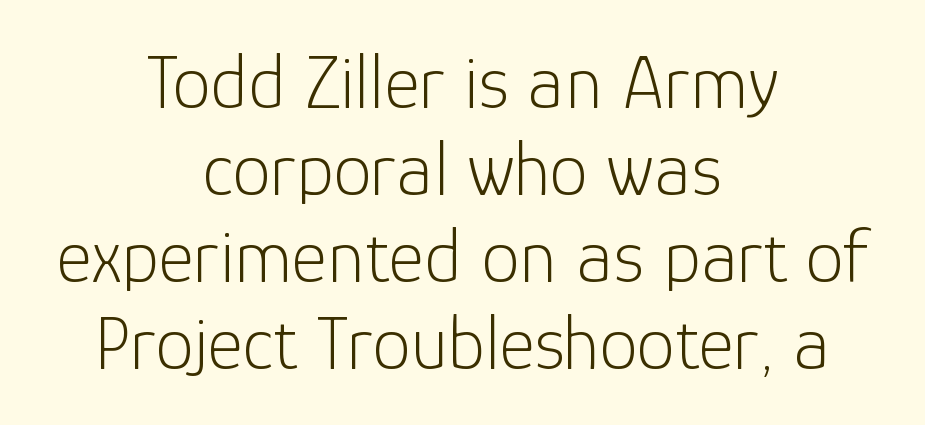
The image shows 77 px light sans-serif type, upright; set centered, tight line spacing (1.13x), normal letter spacing, not underlined; low stroke contrast and a medium x-height.
